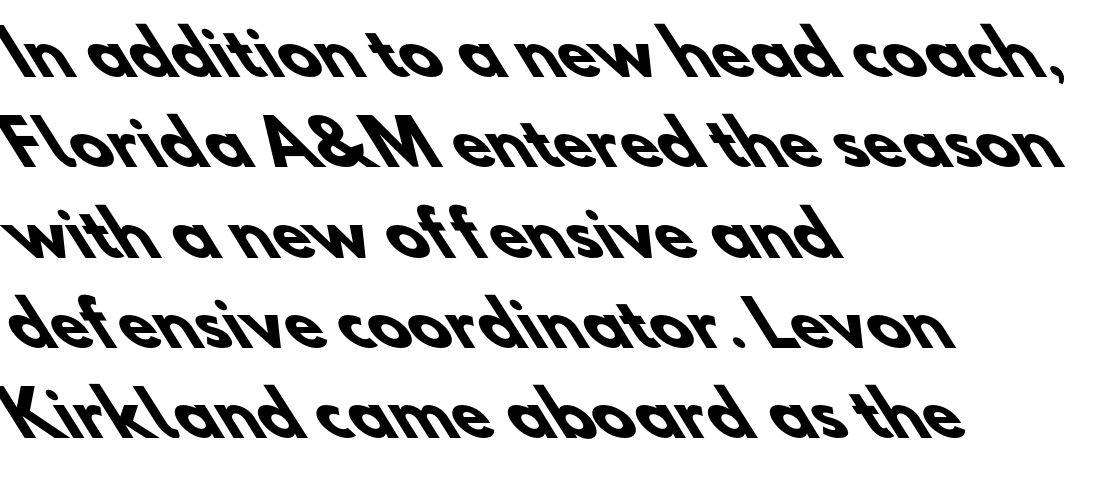
The image shows 61 px heavy sans-serif type; set left-aligned, normal line spacing (1.48x), normal letter spacing, not underlined; low stroke contrast and a small x-height.
